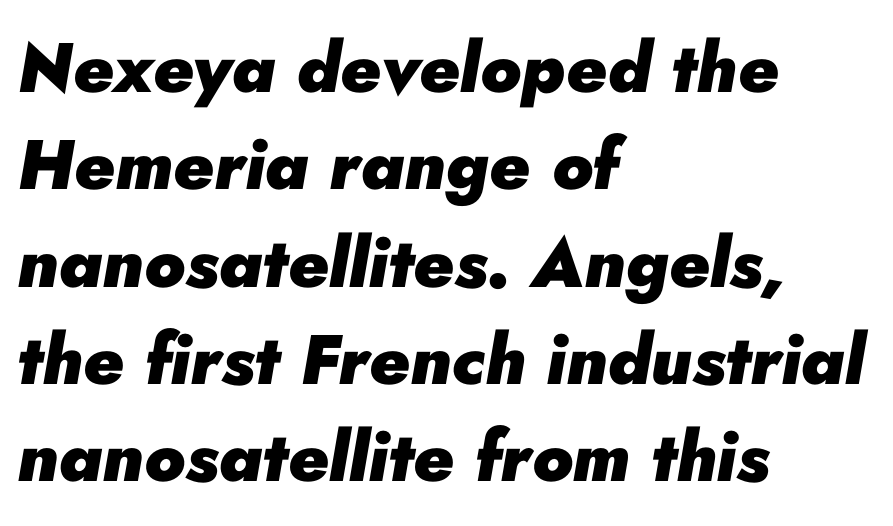
The image shows 70 px heavy type, italic (leaning right); set left-aligned, normal line spacing (1.39x), normal letter spacing, not underlined; low stroke contrast and a small x-height.
